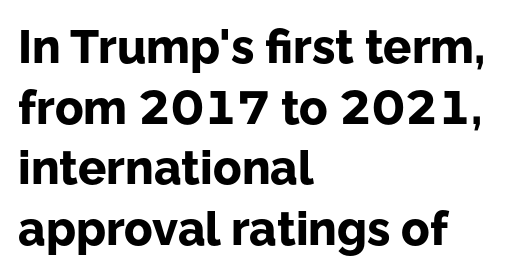
{"serif": "no", "italic": "no", "bold": "yes", "weight": "bold", "width": "normal", "stroke_contrast": "low", "x_height": "medium", "monospaced": "no", "underline": "no", "align": "left", "line_spacing": "normal", "line_spacing_ratio": 1.29, "letter_spacing": "normal", "letter_spacing_em": 0.0, "glyph_px": 47}
